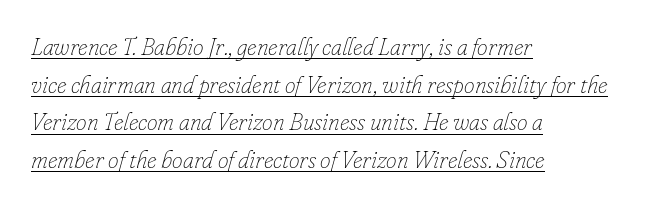
Q: Is the text bold? A: No.
Q: Is the text italic (slanted)? A: Yes, it leans right by about 16 degrees.
Q: Is the text underlined? A: Yes.
Q: How is the paragraph aligned? A: Left-aligned.
Q: Is the spacing between letters normal or unusually wide? A: Normal.
Q: Is the spacing between lines tight, normal or loose? A: Normal.
